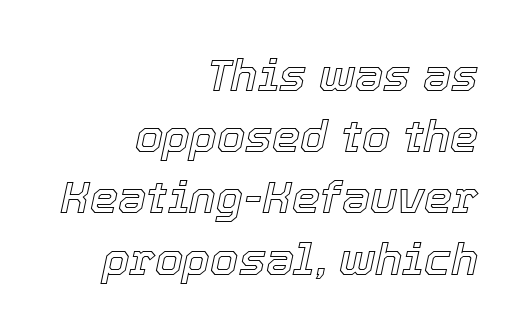
The image shows 45 px text type, italic (leaning right); set right-aligned, normal line spacing (1.36x), normal letter spacing, not underlined; a medium x-height.
